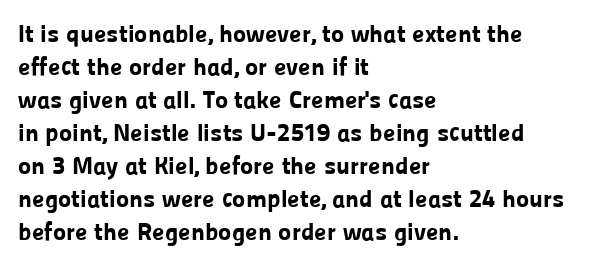
{"italic": "no", "bold": "yes", "underline": "no", "align": "left", "line_spacing": "normal", "line_spacing_ratio": 1.32, "letter_spacing": "normal", "letter_spacing_em": 0.0, "glyph_px": 25}
